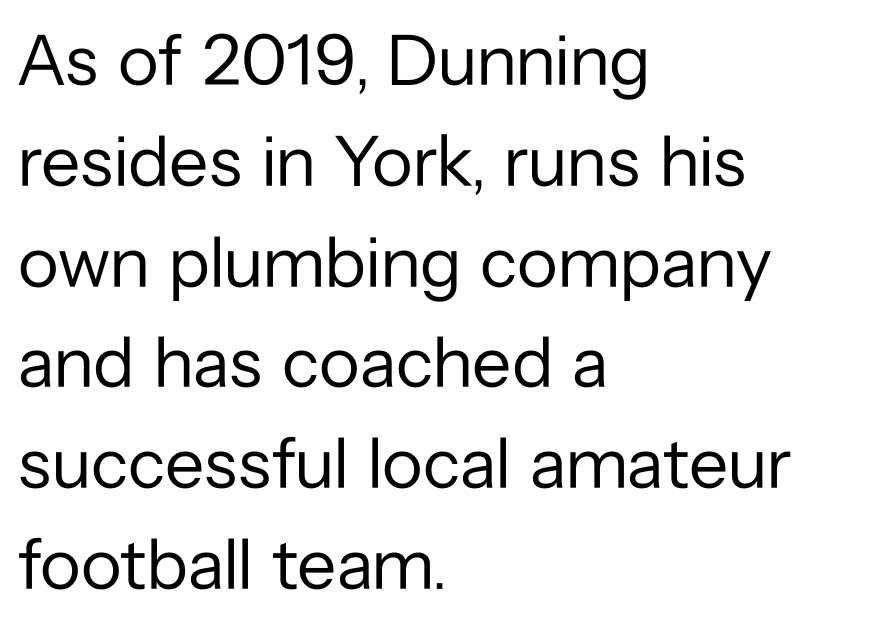
Q: Is the text bold? A: No.
Q: Is the text italic (slanted)? A: No, it is upright.
Q: Is the typeface a serif or a sans-serif typeface? A: Sans-serif.
Q: Is the text underlined? A: No.
Q: How is the paragraph aligned? A: Left-aligned.
Q: Is the spacing between letters normal or unusually wide? A: Normal.
Q: Is the spacing between lines tight, normal or loose? A: Normal.
Q: Width (condensed, normal, or wide)? A: Normal.
Q: Stroke contrast? A: Low.
Q: x-height? A: Medium.
Q: Monospaced? A: No.
